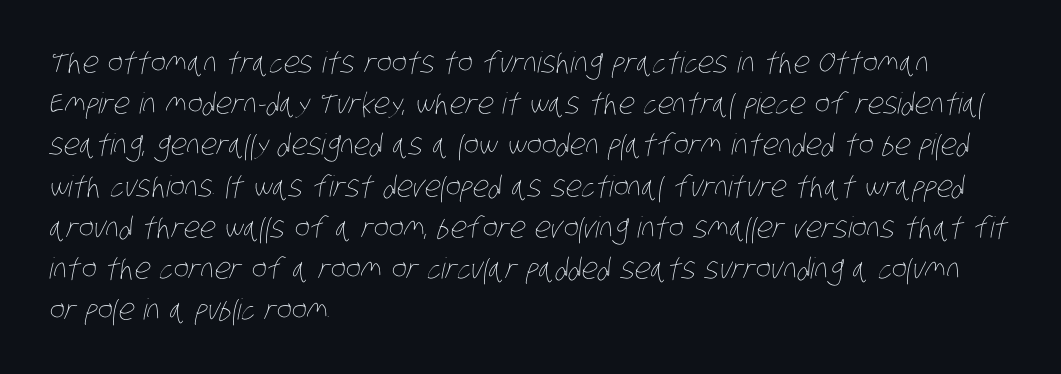
Honestly, there is no underline to notice here at all. A light-to-regular cut is what we see here. Is there much room between lines? A standard amount, neither cramped nor airy. Alignment: flush left.
